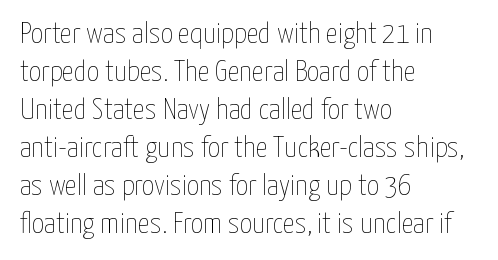
Q: Is the text bold? A: No.
Q: Is the text italic (slanted)? A: No, it is upright.
Q: Is the text underlined? A: No.
Q: How is the paragraph aligned? A: Left-aligned.
Q: Is the spacing between letters normal or unusually wide? A: Normal.
Q: Is the spacing between lines tight, normal or loose? A: Normal.
Q: Width (condensed, normal, or wide)? A: Condensed.
Q: Stroke contrast? A: Low.
Q: x-height? A: Medium.
Q: Monospaced? A: No.
